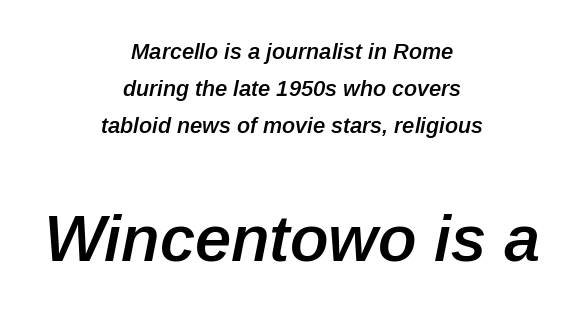
{"italic": "yes", "lean": "right", "slant_degrees": 12, "bold": "semi", "weight": "semibold", "width": "normal", "stroke_contrast": "low", "x_height": "medium", "monospaced": "no", "underline": "no", "align": "center", "line_spacing": "normal", "line_spacing_ratio": 1.68, "letter_spacing": "normal", "letter_spacing_em": 0.0, "larger_block": "second", "size_ratio": 2.95, "glyph_px": 65}
